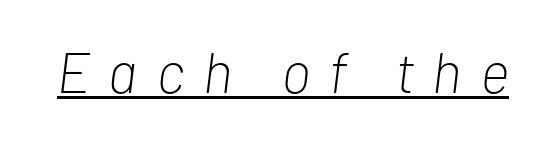
The image shows 57 px light, condensed type, italic (leaning right); set unusually wide letter spacing (+0.34 em), underlined; low stroke contrast and a medium x-height.
